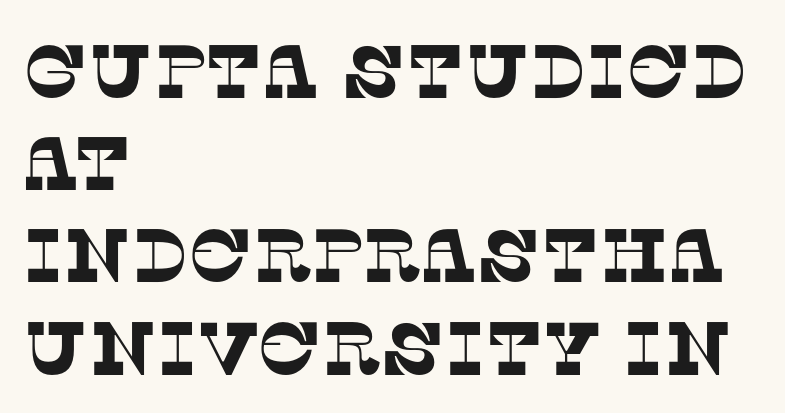
{"serif": "yes", "width": "normal", "stroke_contrast": "low", "x_height": "large", "monospaced": "no", "underline": "no", "align": "left", "line_spacing_ratio": 1.23, "letter_spacing": "normal", "letter_spacing_em": 0.0, "glyph_px": 75}
